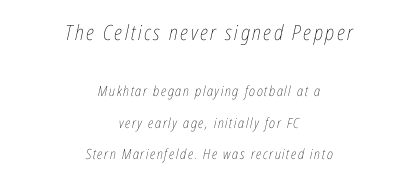
Q: Is the text bold? A: No.
Q: Is the text italic (slanted)? A: Yes, it leans right by about 12 degrees.
Q: Is the text underlined? A: No.
Q: How is the paragraph aligned? A: Centered.
Q: Is the spacing between lines tight, normal or loose? A: Loose.
Q: Which block of text is set in a larger size, the first (top) or the second (bottom)? A: The first (top) one.
